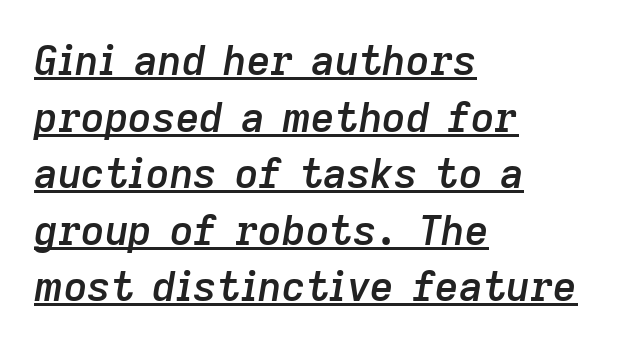
You could not count columns in this text — the font is proportionally spaced. Leftover space on each line is placed entirely after the last word. The lines sit at an ordinary, default distance from one another. The glyphs look as if they've been sheared to an angle. Underline: present.
